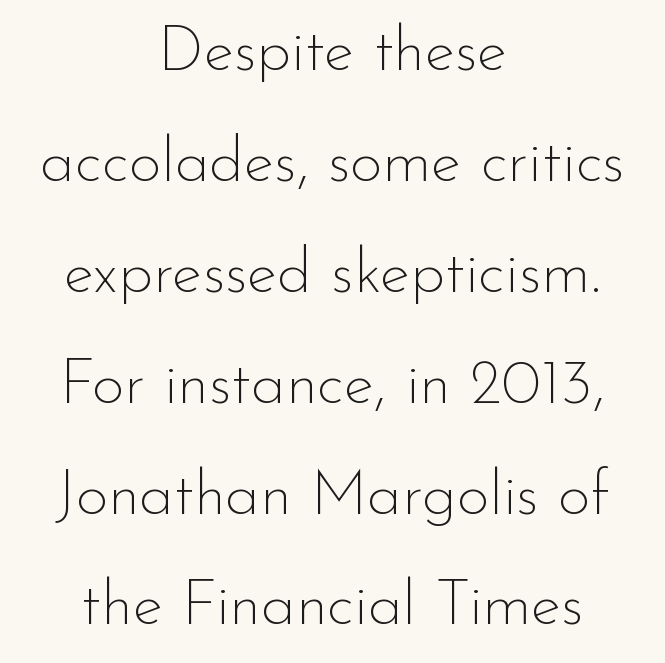
{"serif": "no", "italic": "no", "bold": "no", "weight": "thin", "width": "normal", "stroke_contrast": "low", "x_height": "small", "monospaced": "no", "underline": "no", "align": "center", "line_spacing_ratio": 1.76, "letter_spacing": "normal", "letter_spacing_em": 0.0, "glyph_px": 63}
